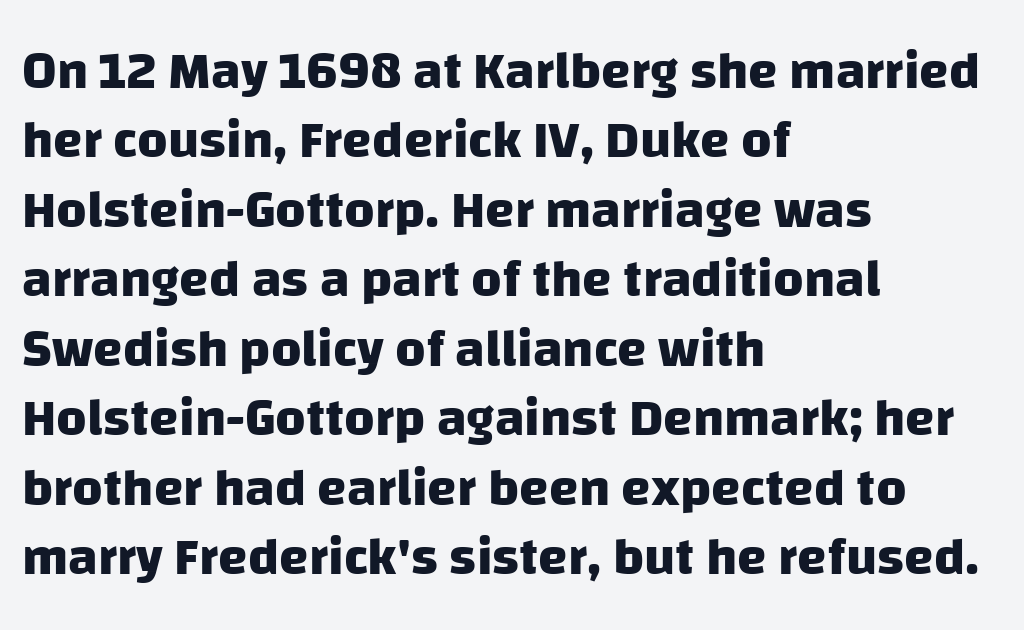
Underline: absent. Typographic density is high because the face is bold. Regarding serifs, this sample does without them. Is the letter spacing exaggerated? No — it looks like the ordinary default. Notice how descenders clear the ascenders below comfortably — that's standard leading.
